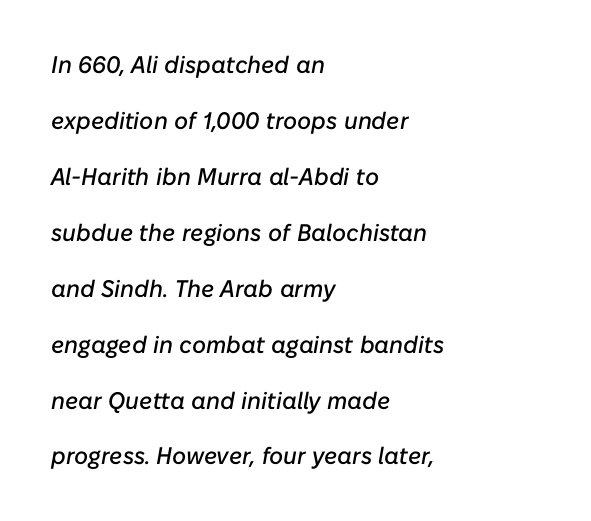
Each line starts at the same left margin while the right side varies. The glyphs look as if they've been sheared to an angle. The block of text is sparse from top to bottom, with ample space between rows. The strip under each line holds only bare page.
